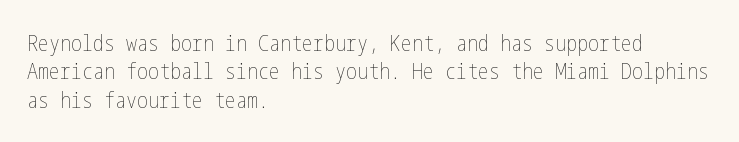
Q: Is the text bold? A: No.
Q: Is the text italic (slanted)? A: No, it is upright.
Q: Is the text underlined? A: No.
Q: How is the paragraph aligned? A: Left-aligned.
Q: Is the spacing between letters normal or unusually wide? A: Normal.
Q: Is the spacing between lines tight, normal or loose? A: Normal.
